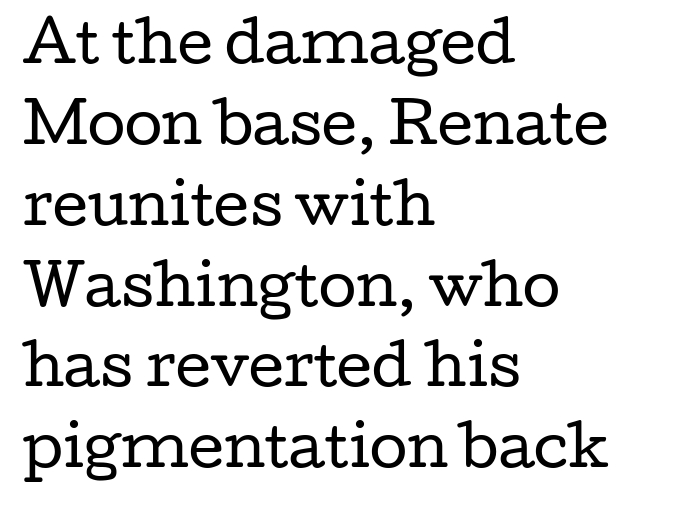
The paragraph shown leans on its left margin. Horizontal bands of white between lines are of average thickness. Stroke terminals: seriffed. The tracking reads as untouched default to a designer's eye.
